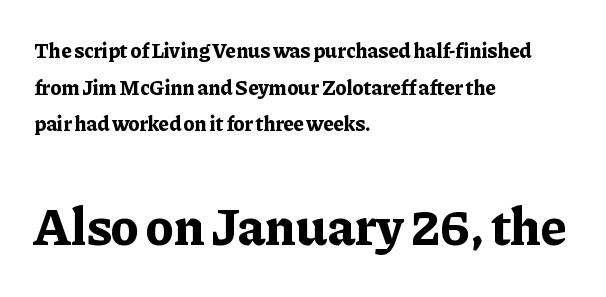
The image shows 53 px bold serif type, upright; set left-aligned, line spacing 1.74x, normal letter spacing, not underlined; the second (bottom) block is 2.52x larger; low stroke contrast and a medium x-height.
